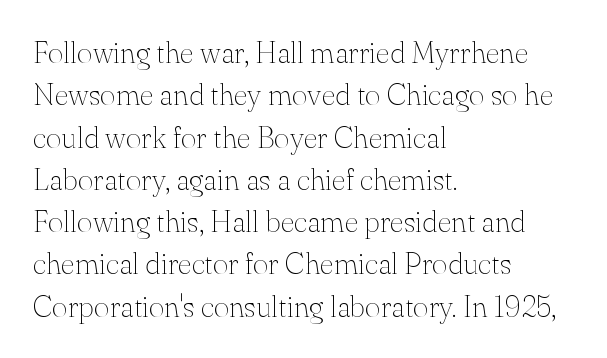
The image shows 30 px thin serif type, upright; set left-aligned, normal line spacing (1.41x), normal letter spacing, not underlined; medium stroke contrast and a small x-height.
